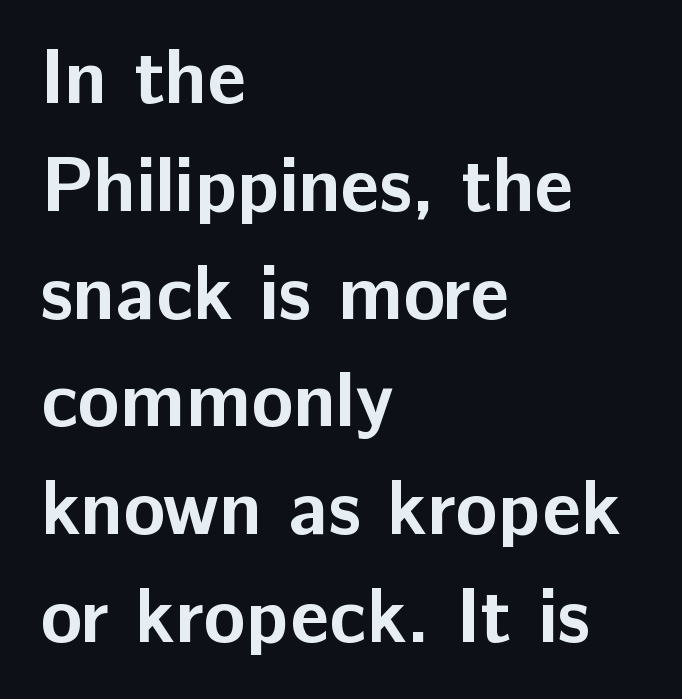
{"serif": "no", "italic": "no", "bold": "yes", "weight": "bold", "width": "normal", "stroke_contrast": "low", "x_height": "medium", "monospaced": "no", "underline": "no", "align": "left", "line_spacing": "normal", "line_spacing_ratio": 1.4, "letter_spacing": "normal", "letter_spacing_em": 0.0, "glyph_px": 77}
